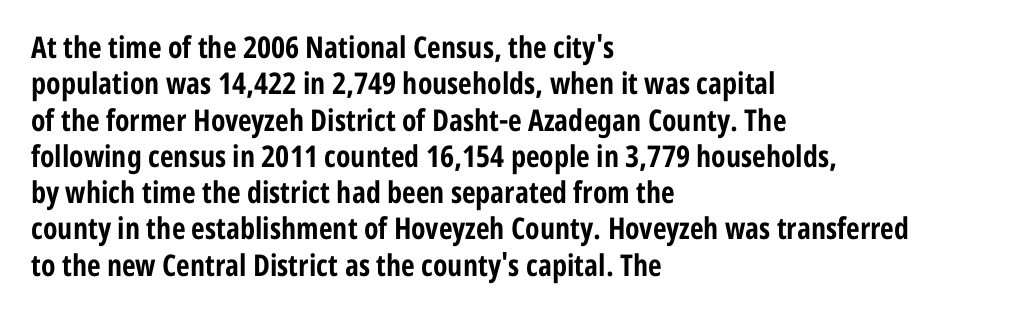
This is the regular roman posture of the typeface. The lines in this sample share a left origin and differ only in where they stop. Is this a fixed-width face? No — the glyphs have proportional, varying widths. Type style note: lacks serifs. In terms of letterspacing, this is plain default setting.
